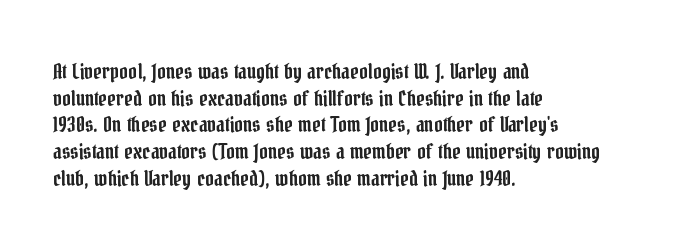
The image shows 21 px text type, upright; set left-aligned, normal line spacing (1.27x), normal letter spacing, not underlined.
